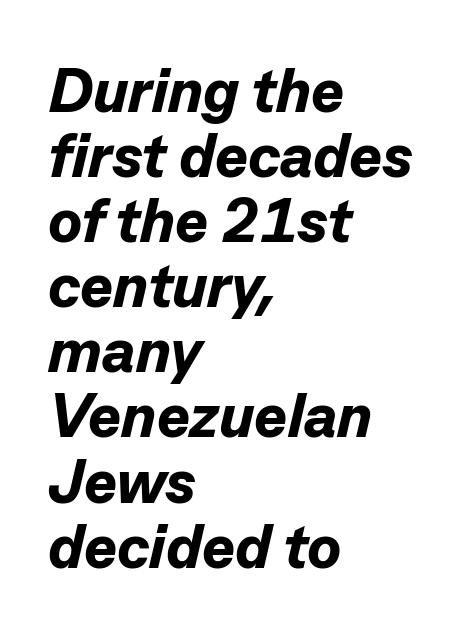
The image shows 62 px bold type, italic (leaning right); set left-aligned, tight line spacing (1.05x), normal letter spacing, not underlined; low stroke contrast and a medium x-height.
